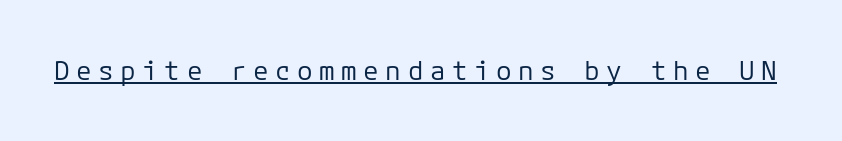
The image shows 26 px text type, upright; set unusually wide letter spacing (+0.25 em), underlined.
